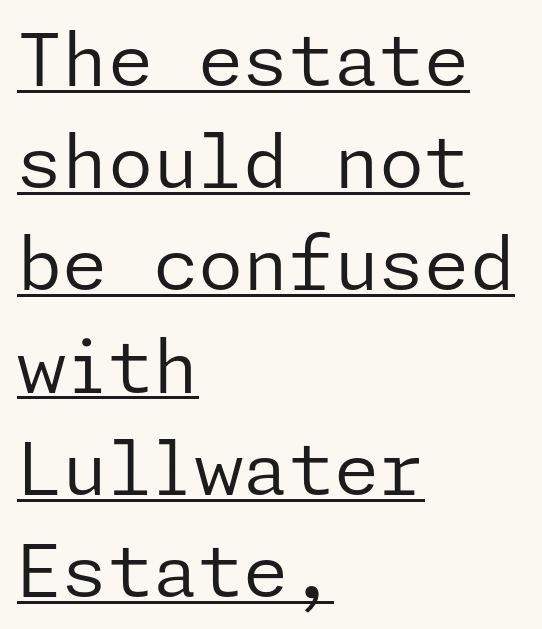
The image shows 73 px regular-weight sans-serif type, upright; set left-aligned, normal line spacing (1.4x), normal letter spacing, underlined; low stroke contrast and a medium x-height.
